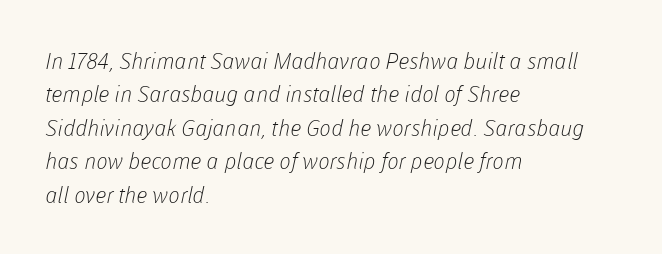
The rendering uses a moderate line-height, typical for paragraphs. Each row of text sits above clean, open space. Stroke mass is kept to a normal reading level or below. One-word summary of the alignment: left. Default kerning and tracking; the words read as compact shapes.
